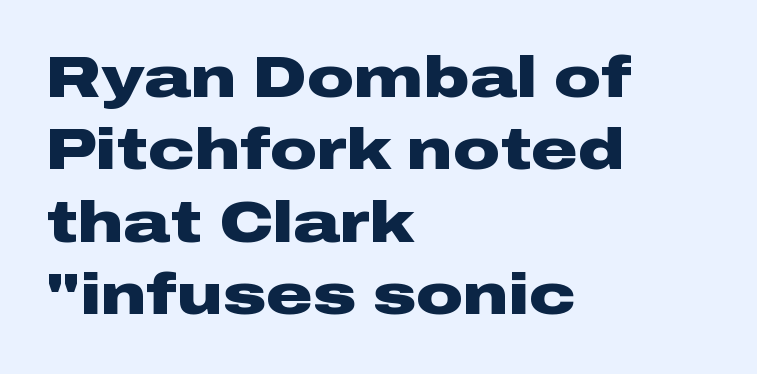
The image shows 58 px heavy, wide sans-serif type, upright; set left-aligned, normal line spacing (1.25x), normal letter spacing, not underlined; low stroke contrast and a medium x-height.
